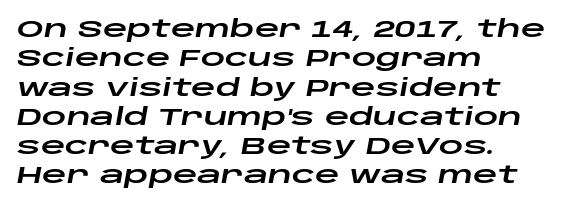
Q: Is the text italic (slanted)? A: Yes, it leans right by about 10 degrees.
Q: Is the text underlined? A: No.
Q: How is the paragraph aligned? A: Left-aligned.
Q: Is the spacing between letters normal or unusually wide? A: Normal.
